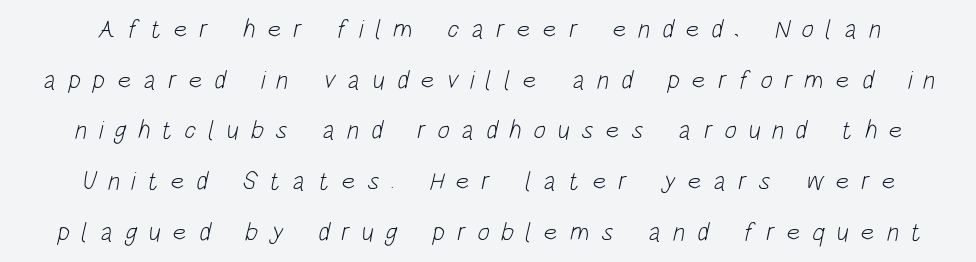
Q: Is the text bold? A: No.
Q: Is the text underlined? A: No.
Q: Is the spacing between letters normal or unusually wide? A: Unusually wide.
Q: Is the spacing between lines tight, normal or loose? A: Loose.
